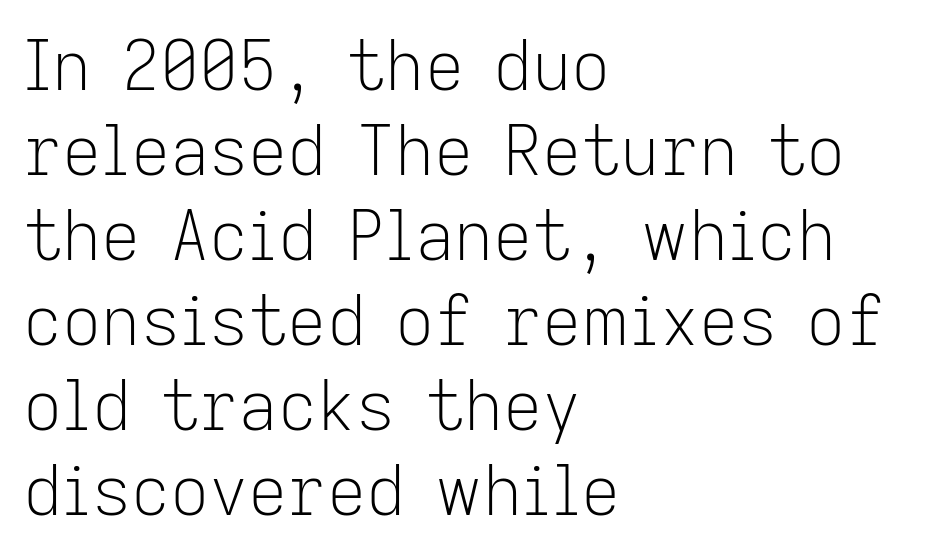
{"serif": "no", "italic": "no", "bold": "no", "weight": "light", "width": "normal", "stroke_contrast": "low", "x_height": "medium", "monospaced": "no", "underline": "no", "align": "left", "line_spacing": "normal", "line_spacing_ratio": 1.25, "letter_spacing": "normal", "letter_spacing_em": 0.0, "glyph_px": 68}
